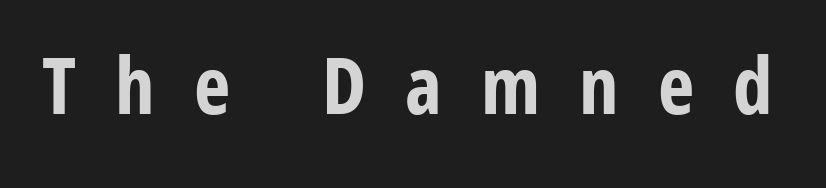
Q: Is the text bold? A: Yes.
Q: Is the text italic (slanted)? A: No, it is upright.
Q: Is the typeface a serif or a sans-serif typeface? A: Sans-serif.
Q: Is the text underlined? A: No.
Q: Is the spacing between letters normal or unusually wide? A: Unusually wide.
Q: Width (condensed, normal, or wide)? A: Condensed.
Q: Stroke contrast? A: Low.
Q: x-height? A: Medium.
Q: Monospaced? A: No.
